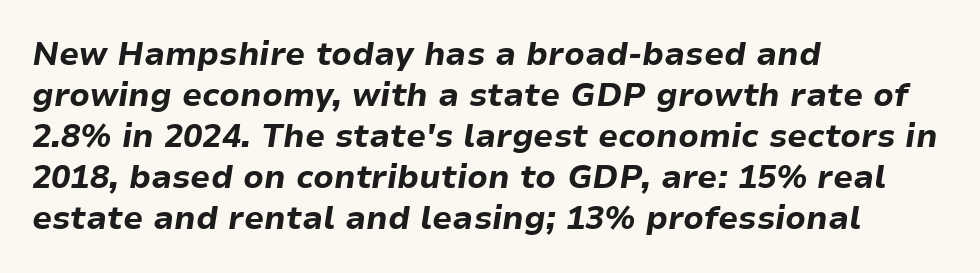
Here the designer chose a conventional face with non-uniform glyph widths. The words here are not underlined. Line spacing here is normal. The letters sit at their default tracking, neither squeezed nor spread. If you drew a ruler down the left edge, every line would touch it.
